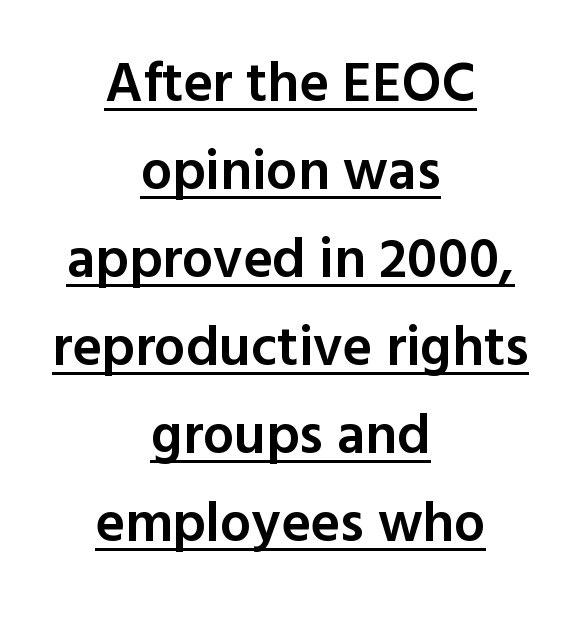
{"serif": "no", "italic": "no", "bold": "semi", "weight": "semibold", "width": "normal", "x_height": "medium", "monospaced": "no", "underline": "yes", "align": "center", "line_spacing": "normal", "line_spacing_ratio": 1.57, "letter_spacing": "normal", "letter_spacing_em": 0.0, "glyph_px": 56}
